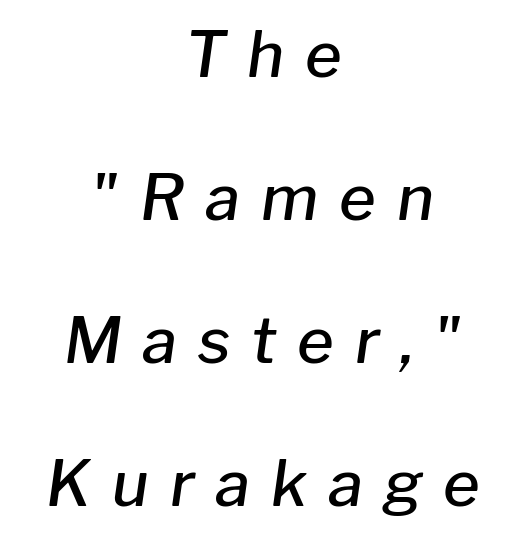
The image shows 63 px semibold type, italic (leaning right); set centered, loose line spacing (2.27x), unusually wide letter spacing (+0.33 em), not underlined; low stroke contrast and a medium x-height.
